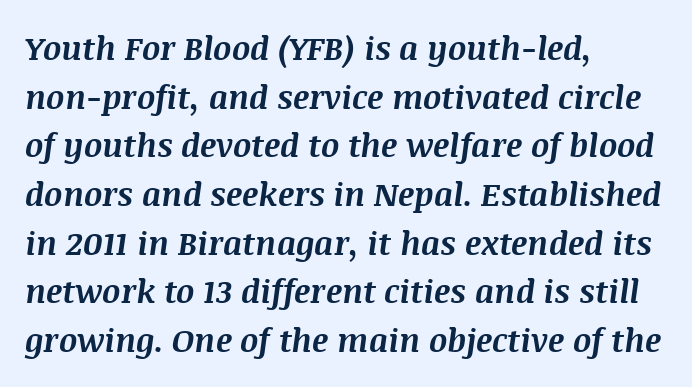
Stroke thickness is high; the sample reads as a true bold. The gaps between neighbouring characters are ordinary and unremarkable. The letters advance in unequal steps, a hallmark of proportional type. Horizontally, the lines are justified to the leading edge only.
